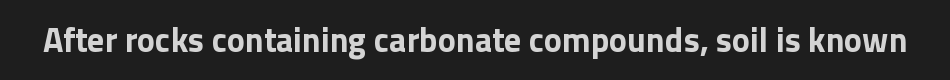
The image shows 34 px bold sans-serif type, upright; set normal letter spacing, not underlined; low stroke contrast and a medium x-height.
